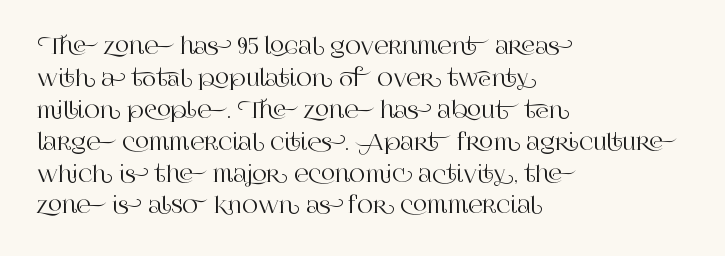
Left-aligned paragraph, ragged on the right. Rendered with straight, roman letterforms. Successive baselines arrive at the customary interval. Descenders are the only things crossing below the line. Is the letter spacing exaggerated? No — it looks like the ordinary default.
